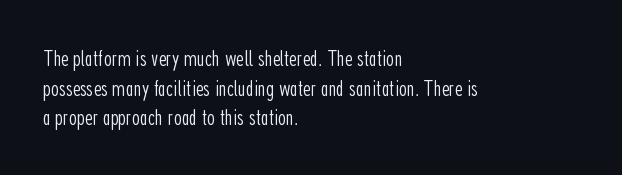
The image shows 23 px text type, upright; set left-aligned, normal line spacing (1.29x), normal letter spacing, not underlined.
